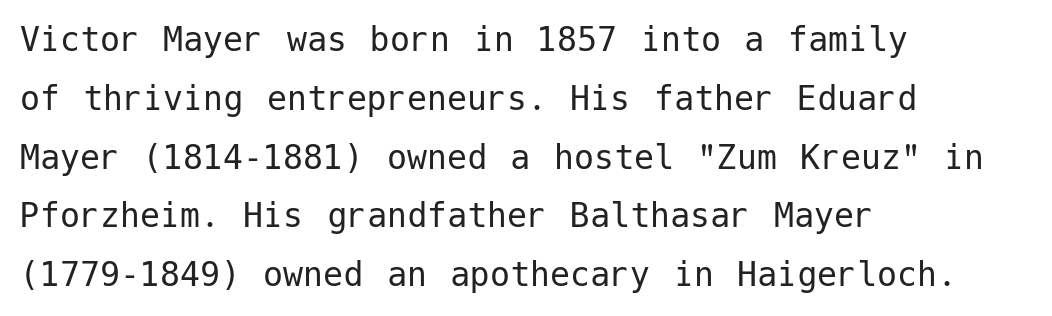
This sample uses plain, unmodified letter spacing. Horizontal bands of white between lines are of average thickness. The strip under each line holds only bare page. Ascenders rise straight up at ninety degrees. The weight would be labelled regular, book, light, or lighter still. Horizontal alignment here is leftward, the default for most running prose.
